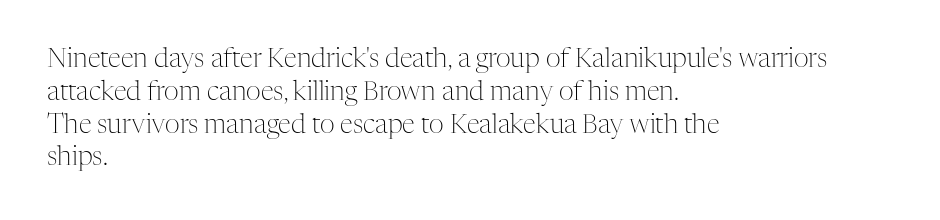
The image shows 26 px text type, upright; set left-aligned, normal line spacing (1.26x), normal letter spacing, not underlined.
